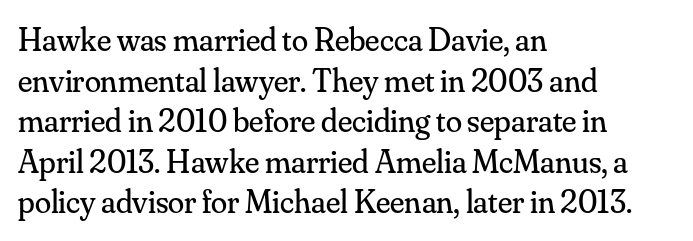
Q: Is the text bold? A: No.
Q: Is the text italic (slanted)? A: No, it is upright.
Q: Is the typeface a serif or a sans-serif typeface? A: Serif.
Q: Is the text underlined? A: No.
Q: How is the paragraph aligned? A: Left-aligned.
Q: Is the spacing between letters normal or unusually wide? A: Normal.
Q: Width (condensed, normal, or wide)? A: Normal.
Q: Stroke contrast? A: Medium.
Q: x-height? A: Small.
Q: Monospaced? A: No.
